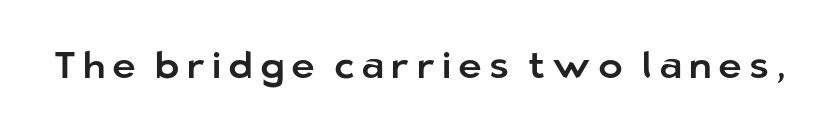
{"serif": "no", "italic": "no", "width": "normal", "stroke_contrast": "low", "x_height": "medium", "monospaced": "no", "underline": "no", "glyph_px": 37}
